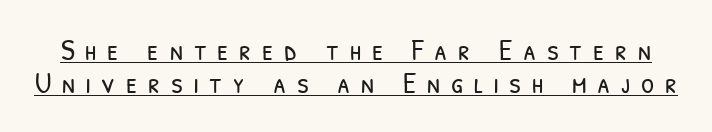
{"serif": "no", "bold": "no", "weight": "light", "width": "condensed", "stroke_contrast": "low", "x_height": "medium", "monospaced": "no", "underline": "yes", "line_spacing": "tight", "line_spacing_ratio": 1.11, "letter_spacing": "wide", "letter_spacing_em": 0.36, "glyph_px": 30}
